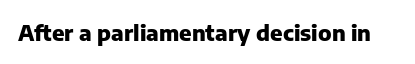
{"italic": "no", "bold": "yes", "underline": "no", "letter_spacing": "normal", "letter_spacing_em": 0.0, "glyph_px": 22}
